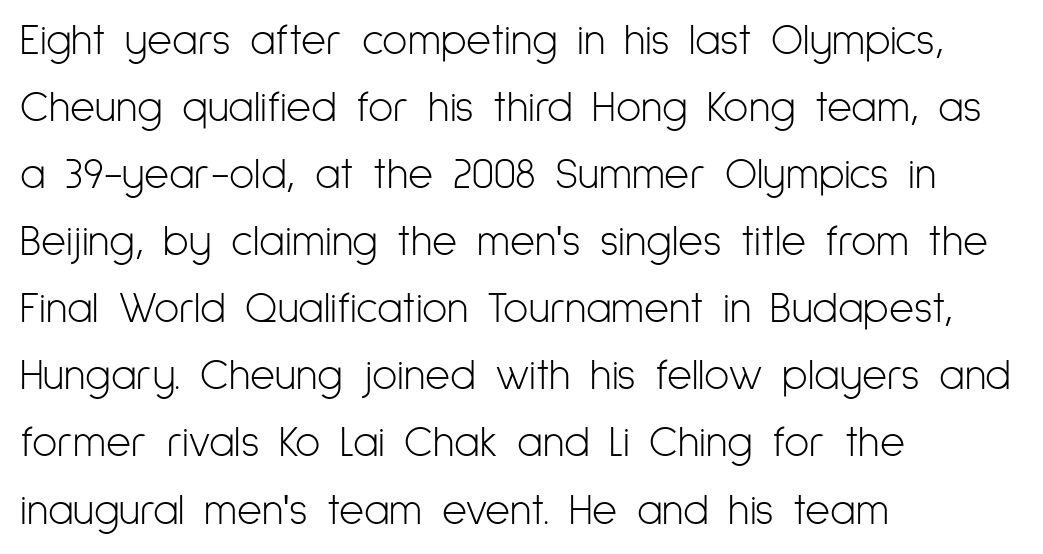
{"serif": "no", "italic": "no", "bold": "no", "weight": "light", "width": "condensed", "stroke_contrast": "low", "x_height": "medium", "monospaced": "no", "underline": "no", "align": "left", "line_spacing": "normal", "line_spacing_ratio": 1.56, "letter_spacing": "normal", "letter_spacing_em": 0.0, "glyph_px": 43}
